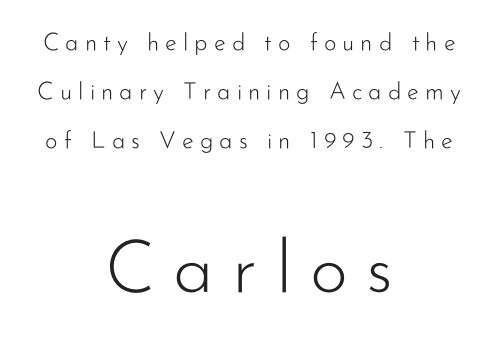
Q: Is the text bold? A: No.
Q: Is the text italic (slanted)? A: No, it is upright.
Q: Is the typeface a serif or a sans-serif typeface? A: Sans-serif.
Q: Is the text underlined? A: No.
Q: How is the paragraph aligned? A: Centered.
Q: Is the spacing between letters normal or unusually wide? A: Unusually wide.
Q: Is the spacing between lines tight, normal or loose? A: Loose.
Q: Which block of text is set in a larger size, the first (top) or the second (bottom)? A: The second (bottom) one.
Q: Width (condensed, normal, or wide)? A: Normal.
Q: Stroke contrast? A: Low.
Q: x-height? A: Small.
Q: Monospaced? A: No.
